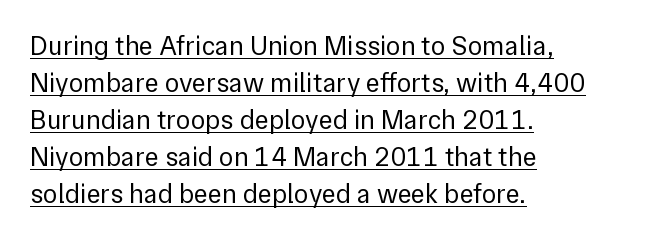
Weight: not bold — regular or lighter. There is no visible air inserted between adjacent glyphs. Typeset ragged right — the left edge is the straight one. This sample carries an underscore along the baseline area.
